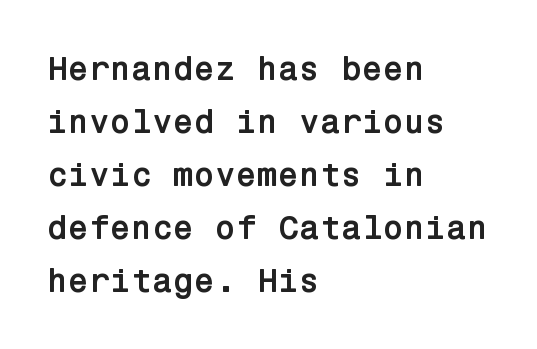
Summary of vertical rhythm: regular, with standard interline spacing. The characters look thick and weighty, a clear bold. Compared with a centered layout, this one pins lines to the left instead. Words appear dense and cohesive because spacing is normal. The characters display no serif detailing; their extremities are plain. It's the straight-up-and-down kind of type.
